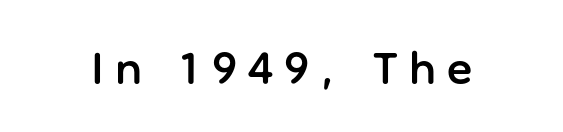
In terms of posture, this sample is upright. Check where the strokes stop: nothing finishes them off — pure sans. A clean baseline with only descenders dipping below it. Between one letter and the next there's a generous, obvious gap.
